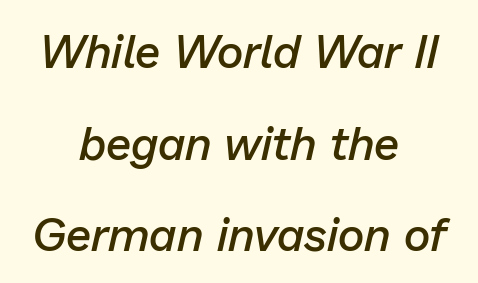
The image shows 46 px semibold type, italic (leaning right); set centered, loose line spacing (1.99x), normal letter spacing, not underlined; low stroke contrast and a medium x-height.
